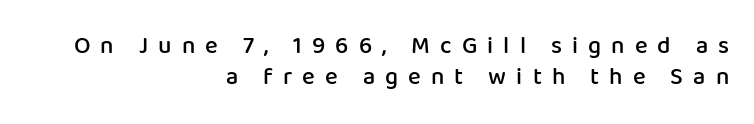
The image shows 24 px text type, upright; set right-aligned, normal line spacing (1.29x), unusually wide letter spacing (+0.42 em), not underlined.
